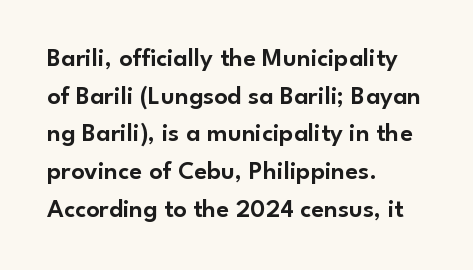
Which margin do the lines hug? The left one — the right edge is uneven. This sample uses plain, unmodified letter spacing. Glance below the letters and you will spot only blank space. Baseline-to-baseline distance is the conventional proportion of letter height.
